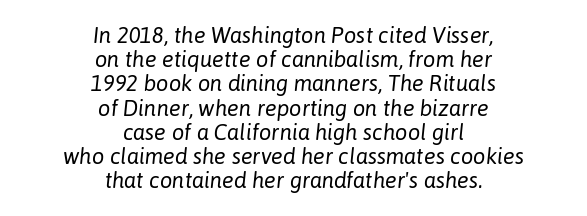
Vertical spacing — tight. Clear beneath every line of the passage. Characters are canted at an angle relative to the baseline's perpendicular. The lines in this sample share a center point and differ in where they start and stop. No letter is thick-stroked: the sample isn't bold. Glyph-to-glyph distance matches everyday printed text.
